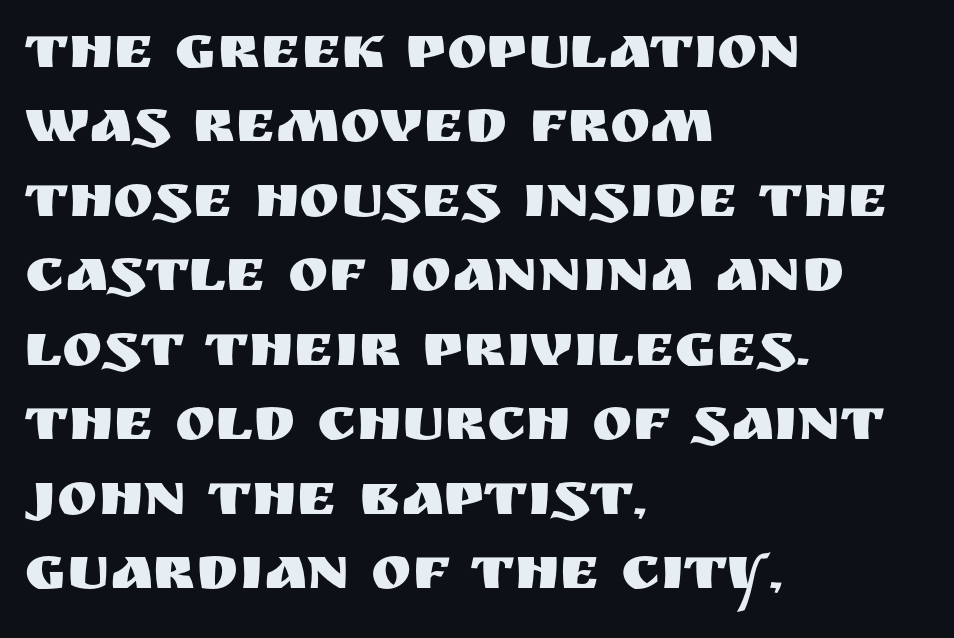
{"serif": "no", "italic": "no", "width": "normal", "stroke_contrast": "medium", "x_height": "large", "monospaced": "no", "underline": "no", "align": "left", "line_spacing_ratio": 1.22, "letter_spacing": "normal", "letter_spacing_em": 0.0, "glyph_px": 61}
